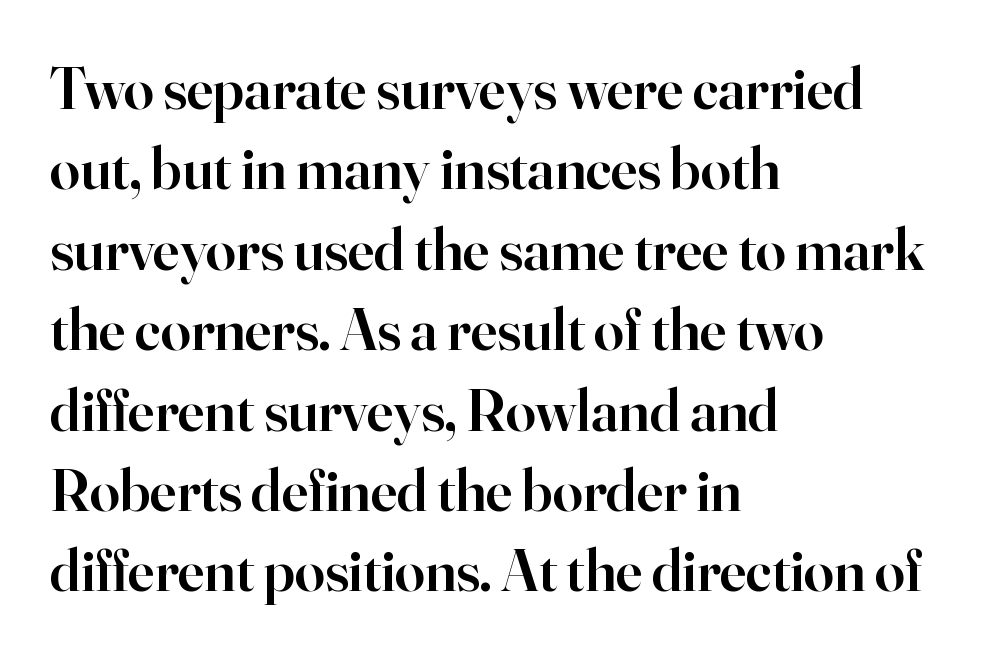
The image shows 60 px semibold serif type, upright; set left-aligned, normal line spacing (1.34x), normal letter spacing, not underlined; high stroke contrast and a small x-height.
